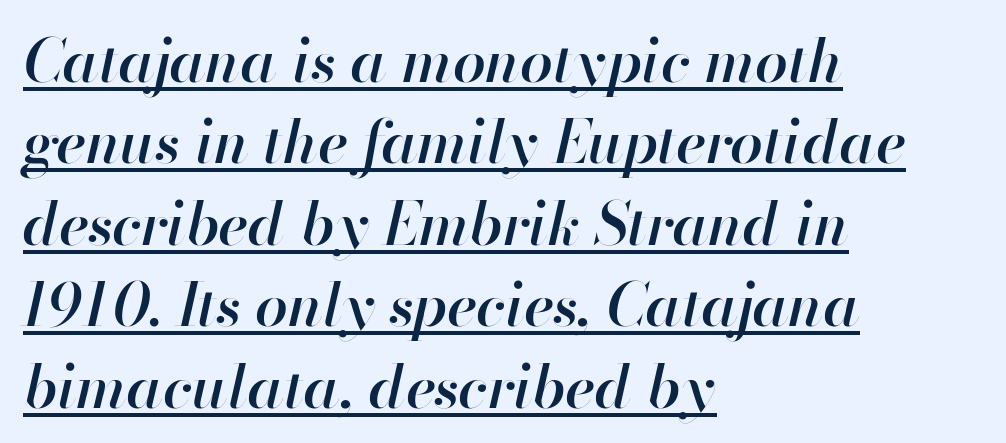
Think of a printed novel: that variable character pitch is what you see here. The horizontal fit of the characters is conventional and even. Typeset ragged right — the left edge is the straight one. It's the slanting kind of type. Vertical spacing — default. The letters are semibold — heavier than regular but short of a full bold.
